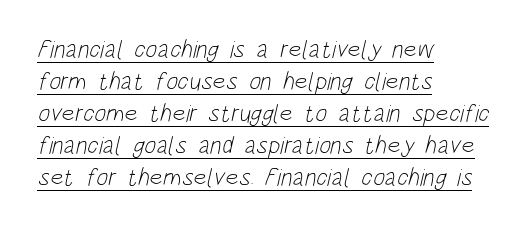
The image shows 25 px text type; set left-aligned, normal line spacing (1.28x), normal letter spacing, underlined.
